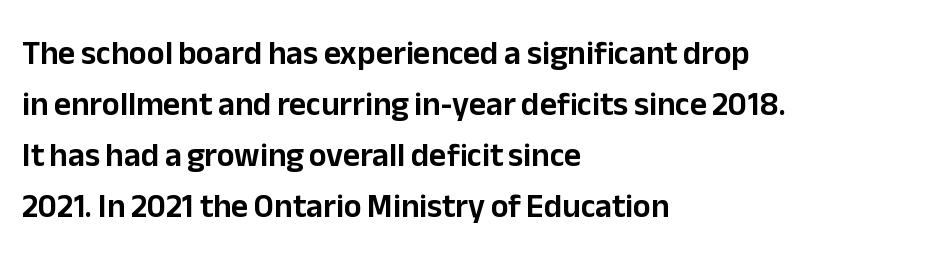
{"serif": "no", "italic": "no", "width": "normal", "stroke_contrast": "low", "x_height": "medium", "monospaced": "no", "underline": "no", "align": "left", "line_spacing": "normal", "line_spacing_ratio": 1.55, "letter_spacing": "normal", "letter_spacing_em": 0.0, "glyph_px": 33}
